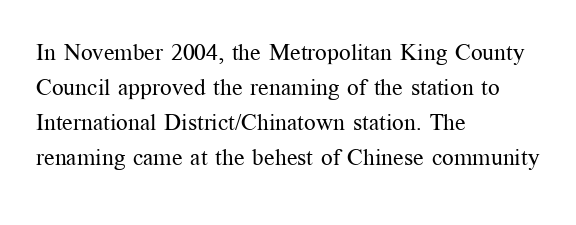
{"italic": "no", "bold": "no", "underline": "no", "align": "left", "line_spacing": "normal", "line_spacing_ratio": 1.52, "letter_spacing": "normal", "letter_spacing_em": 0.0, "glyph_px": 23}
